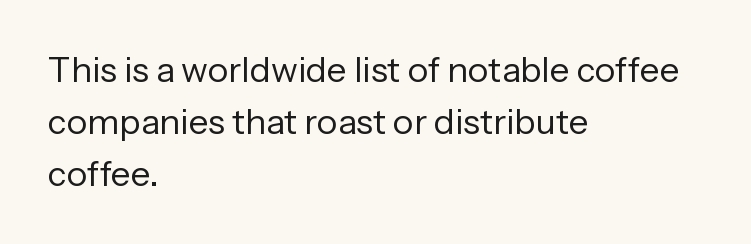
{"serif": "no", "italic": "no", "bold": "no", "weight": "regular", "width": "normal", "stroke_contrast": "low", "x_height": "medium", "monospaced": "no", "underline": "no", "align": "left", "line_spacing": "normal", "line_spacing_ratio": 1.49, "letter_spacing": "normal", "letter_spacing_em": 0.0, "glyph_px": 35}
